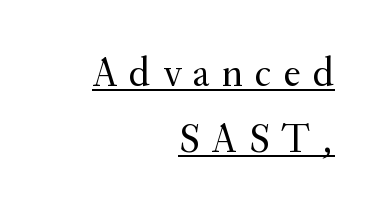
Q: Is the text bold? A: No.
Q: Is the text italic (slanted)? A: No, it is upright.
Q: Is the typeface a serif or a sans-serif typeface? A: Serif.
Q: Is the text underlined? A: Yes.
Q: How is the paragraph aligned? A: Right-aligned.
Q: Is the spacing between letters normal or unusually wide? A: Unusually wide.
Q: Is the spacing between lines tight, normal or loose? A: Normal.
Q: Width (condensed, normal, or wide)? A: Normal.
Q: Stroke contrast? A: Medium.
Q: x-height? A: Small.
Q: Monospaced? A: No.
